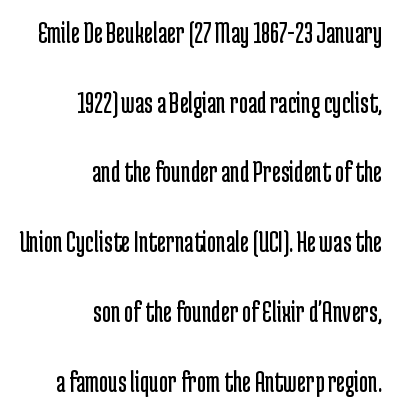
{"serif": "no", "italic": "no", "bold": "no", "weight": "regular", "width": "condensed", "stroke_contrast": "low", "x_height": "medium", "monospaced": "no", "underline": "no", "align": "right", "line_spacing": "loose", "line_spacing_ratio": 2.25, "letter_spacing": "normal", "letter_spacing_em": 0.0, "glyph_px": 31}
